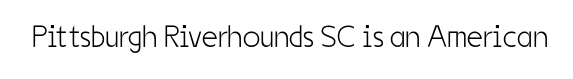
Q: Is the text bold? A: No.
Q: Is the text italic (slanted)? A: No, it is upright.
Q: Is the typeface a serif or a sans-serif typeface? A: Sans-serif.
Q: Is the text underlined? A: No.
Q: Is the spacing between letters normal or unusually wide? A: Normal.
Q: Width (condensed, normal, or wide)? A: Condensed.
Q: Stroke contrast? A: Low.
Q: x-height? A: Medium.
Q: Monospaced? A: No.
